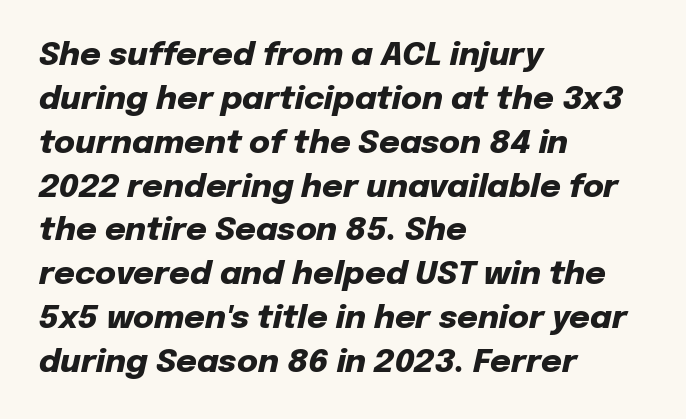
Q: Is the text bold? A: Yes.
Q: Is the text italic (slanted)? A: Yes, it leans right by about 12 degrees.
Q: Is the text underlined? A: No.
Q: How is the paragraph aligned? A: Left-aligned.
Q: Is the spacing between letters normal or unusually wide? A: Normal.
Q: Is the spacing between lines tight, normal or loose? A: Normal.
Q: Width (condensed, normal, or wide)? A: Normal.
Q: Stroke contrast? A: Low.
Q: x-height? A: Medium.
Q: Monospaced? A: No.
